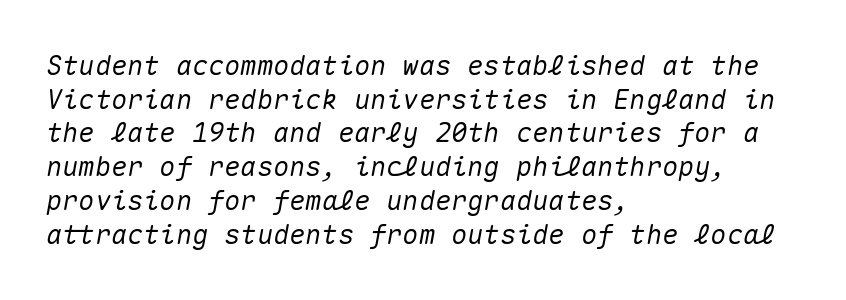
Visually the block forms a straight wall on the left and a jagged coastline on the right. Reading down the column, the eye jumps a familiar distance to each next line. The gap between lines stays unmarked. Tracking here is standard; glyphs follow each other at the usual distance.
